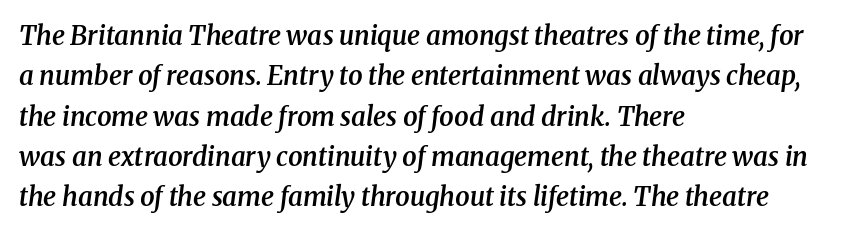
The image shows 26 px text type, italic (leaning right); set left-aligned, normal line spacing (1.55x), normal letter spacing, not underlined.
